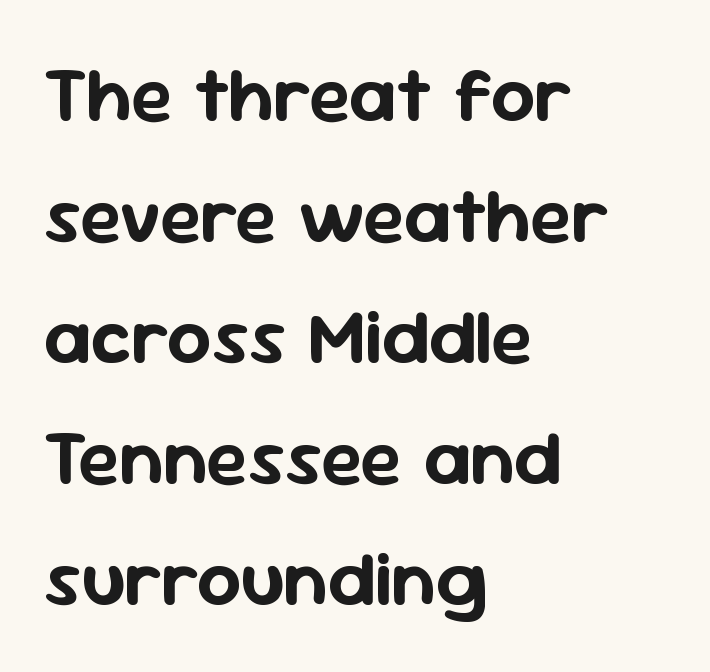
These lines are rendered in a variable-pitch font. Where is the straight margin? On the left. These lines were composed using upright roman letters. This rendering employs a face without finishing strokes, i.e., a sans-serif. The rows are spaced the way most documents space them.
